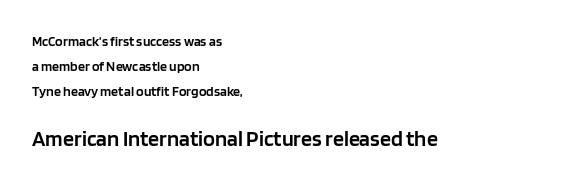
The image shows 22 px text type, upright; set left-aligned, line spacing 1.77x, normal letter spacing, not underlined; the second (bottom) block is 1.57x larger.
